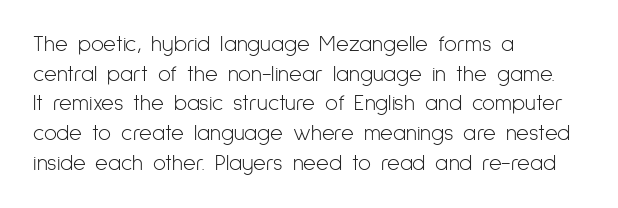
{"italic": "no", "bold": "no", "underline": "no", "align": "left", "line_spacing": "normal", "line_spacing_ratio": 1.35, "letter_spacing": "normal", "letter_spacing_em": 0.0, "glyph_px": 22}
